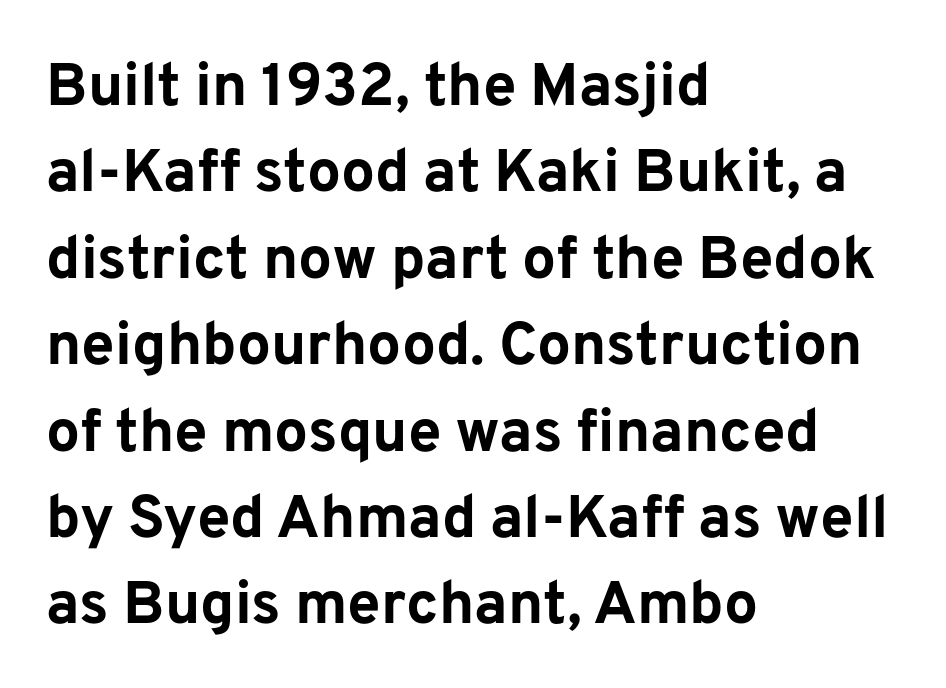
{"serif": "no", "italic": "no", "bold": "yes", "weight": "bold", "width": "normal", "stroke_contrast": "low", "x_height": "medium", "monospaced": "no", "underline": "no", "align": "left", "line_spacing": "normal", "line_spacing_ratio": 1.44, "letter_spacing": "normal", "letter_spacing_em": 0.0, "glyph_px": 60}
